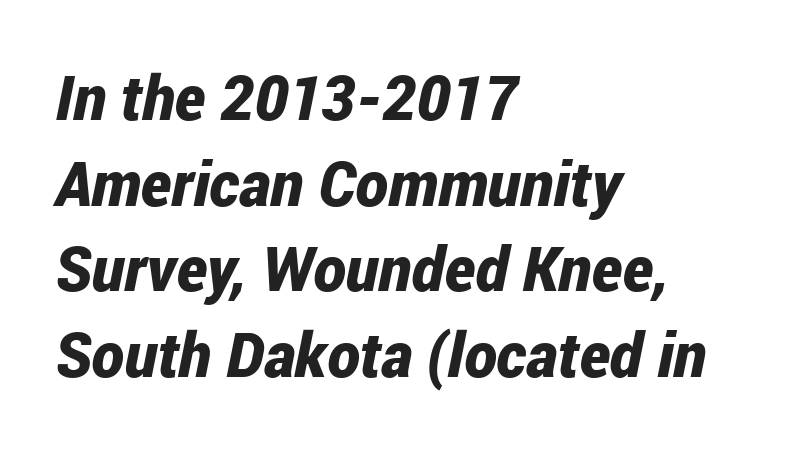
{"italic": "yes", "lean": "right", "slant_degrees": 12, "bold": "yes", "weight": "bold", "width": "condensed", "stroke_contrast": "low", "x_height": "medium", "monospaced": "no", "underline": "no", "align": "left", "line_spacing": "normal", "line_spacing_ratio": 1.38, "letter_spacing": "normal", "letter_spacing_em": 0.0, "glyph_px": 62}
